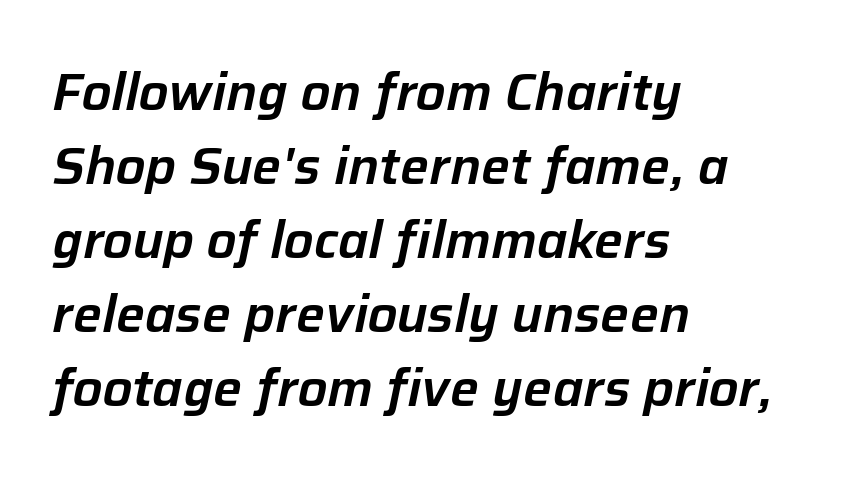
Q: Is the text italic (slanted)? A: Yes, it leans right by about 12 degrees.
Q: Is the text underlined? A: No.
Q: How is the paragraph aligned? A: Left-aligned.
Q: Is the spacing between letters normal or unusually wide? A: Normal.
Q: Is the spacing between lines tight, normal or loose? A: Normal.
Q: Width (condensed, normal, or wide)? A: Normal.
Q: Stroke contrast? A: Low.
Q: x-height? A: Medium.
Q: Monospaced? A: No.
